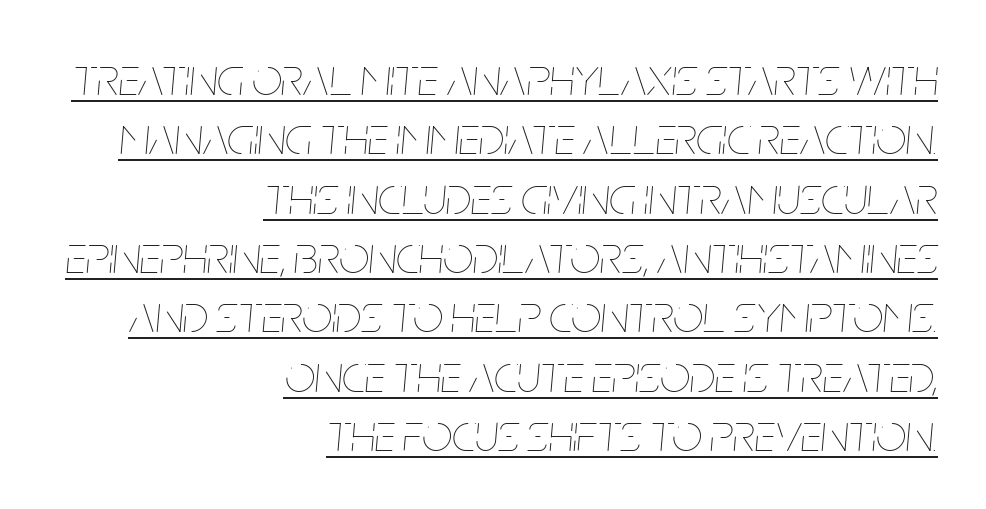
Q: Is the text bold? A: No.
Q: Is the text italic (slanted)? A: Yes, it leans right by about 5 degrees.
Q: Is the text underlined? A: Yes.
Q: How is the paragraph aligned? A: Right-aligned.
Q: Is the spacing between letters normal or unusually wide? A: Normal.
Q: Is the spacing between lines tight, normal or loose? A: Tight.
Q: Width (condensed, normal, or wide)? A: Condensed.
Q: Stroke contrast? A: Low.
Q: x-height? A: Large.
Q: Monospaced? A: No.
